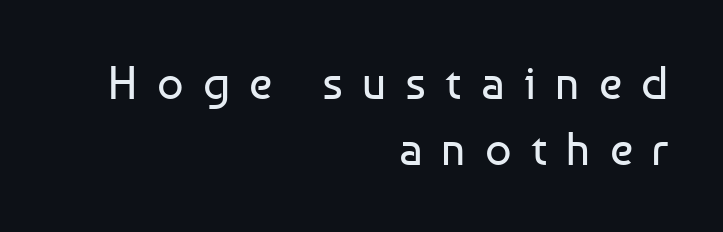
Q: Is the text bold? A: No.
Q: Is the text italic (slanted)? A: No, it is upright.
Q: Is the typeface a serif or a sans-serif typeface? A: Sans-serif.
Q: Is the text underlined? A: No.
Q: How is the paragraph aligned? A: Right-aligned.
Q: Is the spacing between letters normal or unusually wide? A: Unusually wide.
Q: Is the spacing between lines tight, normal or loose? A: Normal.
Q: Width (condensed, normal, or wide)? A: Normal.
Q: Stroke contrast? A: Low.
Q: x-height? A: Medium.
Q: Monospaced? A: No.
